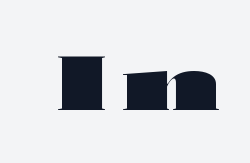
The image shows 76 px heavy, wide sans-serif type, upright; set unusually wide letter spacing (+0.21 em), not underlined; high stroke contrast and a medium x-height.
